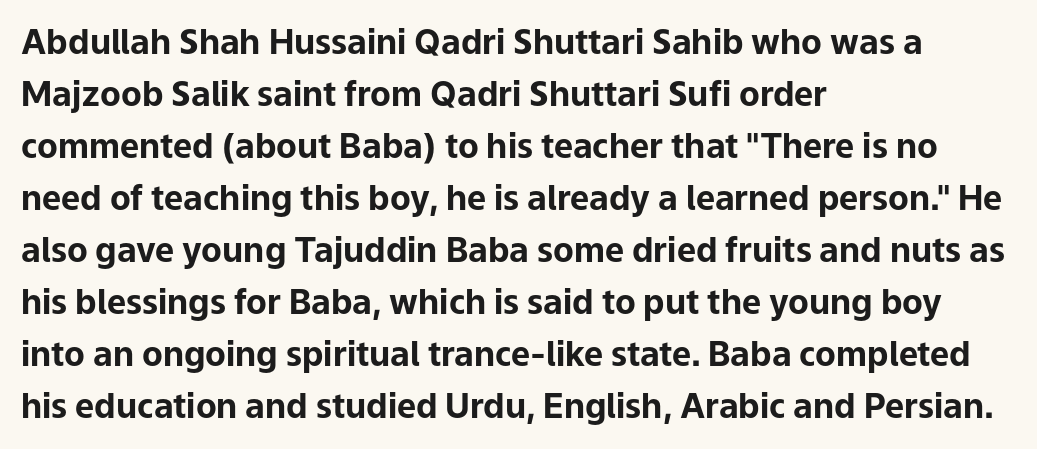
Q: Is the text bold? A: Yes.
Q: Is the text italic (slanted)? A: No, it is upright.
Q: Is the typeface a serif or a sans-serif typeface? A: Sans-serif.
Q: Is the text underlined? A: No.
Q: How is the paragraph aligned? A: Left-aligned.
Q: Is the spacing between letters normal or unusually wide? A: Normal.
Q: Is the spacing between lines tight, normal or loose? A: Normal.
Q: Width (condensed, normal, or wide)? A: Normal.
Q: Stroke contrast? A: Low.
Q: x-height? A: Medium.
Q: Monospaced? A: No.
